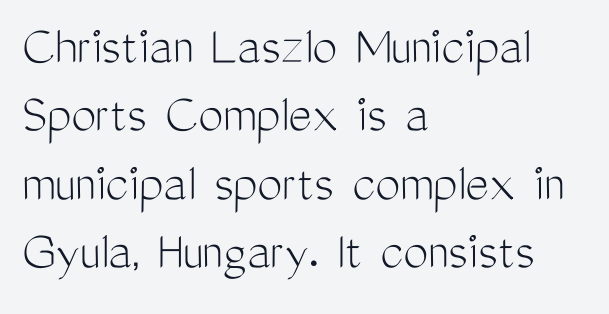
Stroke thickness stays within the range of a standard reading face or lighter. Compared with a centered layout, this one pins lines to the left instead. Glance below the letters and you will spot only blank space. The letters sit at their default tracking, neither squeezed nor spread.
